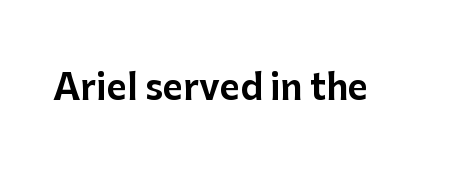
{"serif": "no", "italic": "no", "width": "normal", "stroke_contrast": "low", "x_height": "medium", "monospaced": "no", "underline": "no", "letter_spacing": "normal", "letter_spacing_em": 0.0, "glyph_px": 35}
